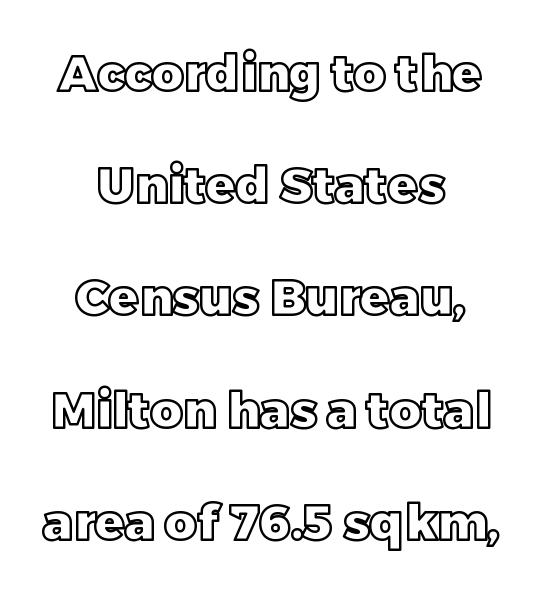
{"italic": "no", "width": "normal", "x_height": "large", "monospaced": "no", "underline": "no", "align": "center", "line_spacing": "loose", "line_spacing_ratio": 2.29, "letter_spacing": "normal", "letter_spacing_em": 0.0, "glyph_px": 49}
